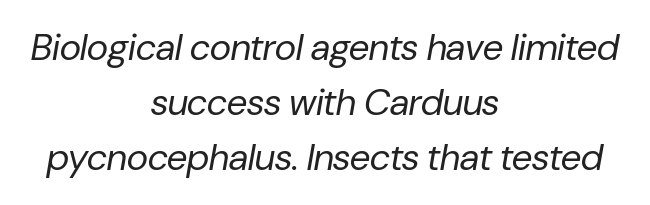
{"italic": "yes", "lean": "right", "slant_degrees": 10, "bold": "no", "weight": "regular", "width": "normal", "stroke_contrast": "low", "x_height": "medium", "monospaced": "no", "underline": "no", "align": "center", "line_spacing": "normal", "line_spacing_ratio": 1.48, "letter_spacing": "normal", "letter_spacing_em": 0.0, "glyph_px": 37}
